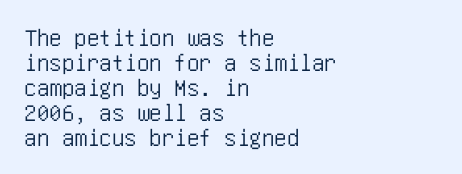
Q: Is the text italic (slanted)? A: No, it is upright.
Q: Is the text underlined? A: No.
Q: How is the paragraph aligned? A: Left-aligned.
Q: Is the spacing between letters normal or unusually wide? A: Normal.
Q: Is the spacing between lines tight, normal or loose? A: Tight.
